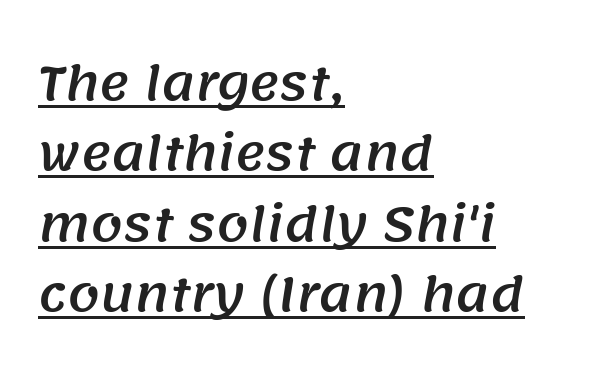
Q: Is the typeface a serif or a sans-serif typeface? A: Sans-serif.
Q: Is the text underlined? A: Yes.
Q: How is the paragraph aligned? A: Left-aligned.
Q: Is the spacing between letters normal or unusually wide? A: Normal.
Q: Is the spacing between lines tight, normal or loose? A: Normal.
Q: Width (condensed, normal, or wide)? A: Normal.
Q: Stroke contrast? A: Medium.
Q: x-height? A: Large.
Q: Monospaced? A: No.
